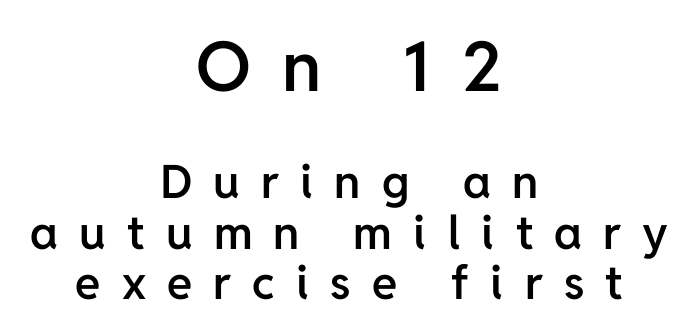
Notice how the passage keeps no hard edge, just a central spine. Honestly, the rows look squashed on top of each other. The characters display no serif detailing; their extremities are plain. Inter-character spacing is expanded well beyond the font's built-in metrics. Large over small — that's the arrangement of the two blocks here. Underline: absent.
